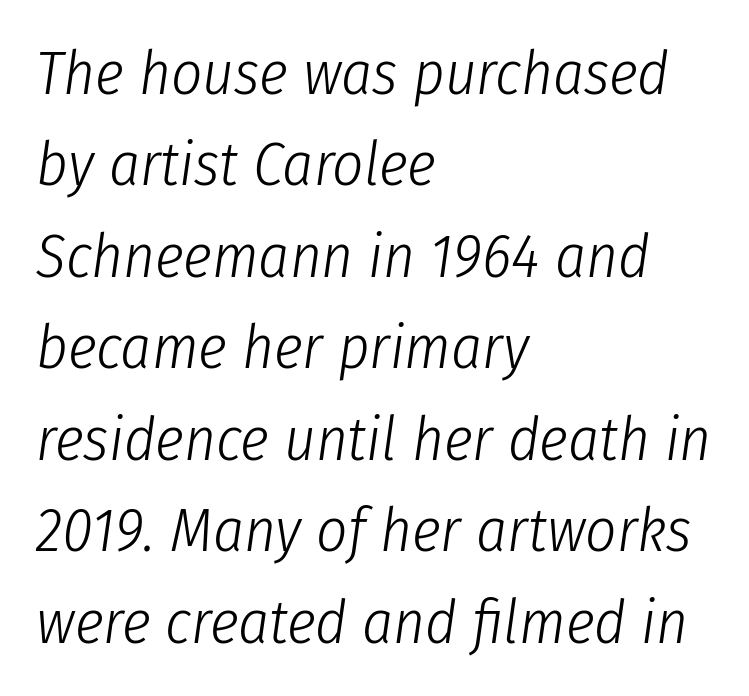
The image shows 61 px light, condensed type, italic (leaning right); set left-aligned, normal line spacing (1.5x), normal letter spacing, not underlined; low stroke contrast and a medium x-height.
